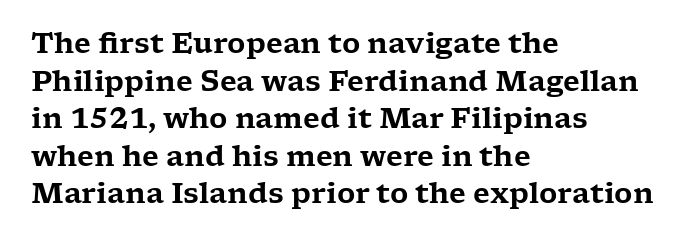
The image shows 28 px wide serif type, upright; set left-aligned, normal line spacing (1.34x), normal letter spacing, not underlined; low stroke contrast and a medium x-height.
